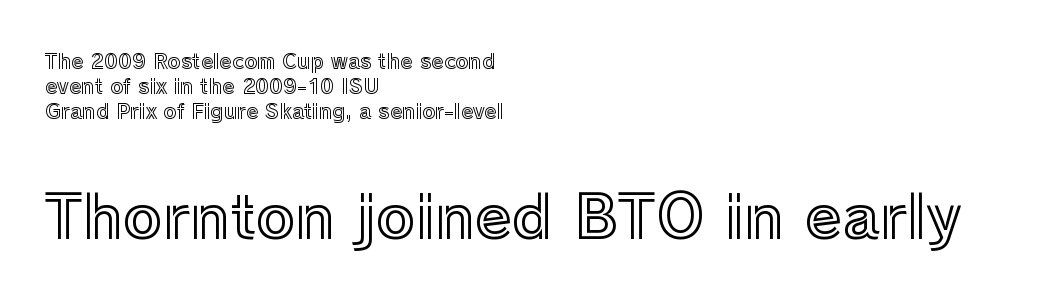
{"italic": "no", "width": "normal", "x_height": "medium", "monospaced": "no", "underline": "no", "align": "left", "line_spacing": "normal", "line_spacing_ratio": 1.26, "letter_spacing": "normal", "letter_spacing_em": 0.0, "larger_block": "second", "size_ratio": 3.0, "glyph_px": 60}
